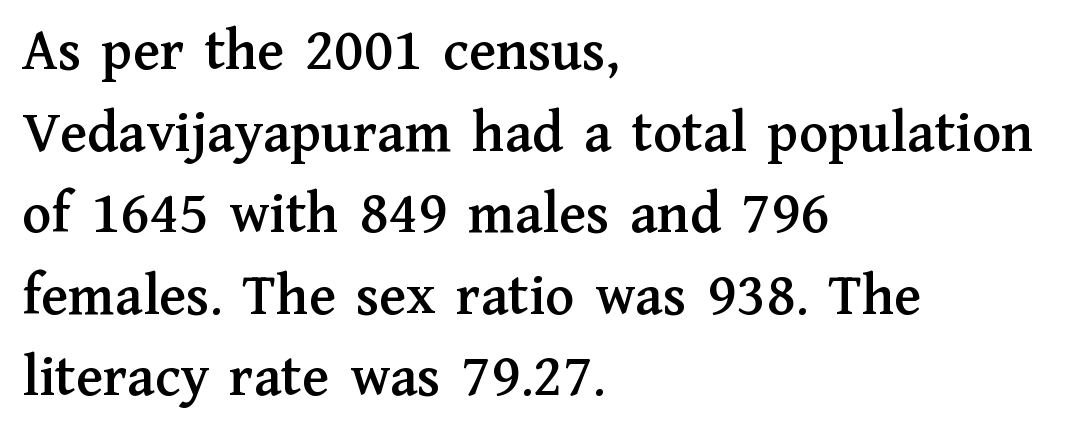
Normally led — the rows are evenly, conventionally spaced. Is this a fixed-width face? No — the glyphs have proportional, varying widths. Quick note: not italic, upright. The text block is weighted toward the left margin, trailing off unevenly rightward. Characters follow at the spacing the type designer built in. Font category for this specimen: serif.
